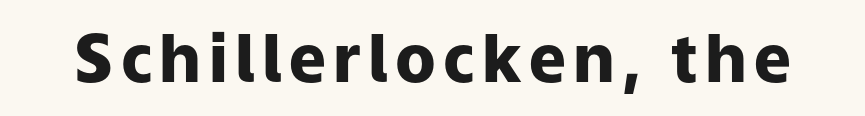
The image shows 66 px heavy sans-serif type, upright; set not underlined; low stroke contrast and a medium x-height.
